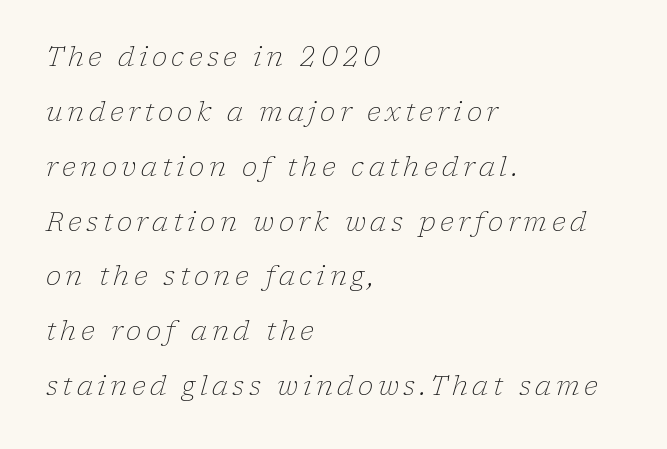
No extra ink here — the face is not bold. Summary of vertical rhythm: relaxed, with wide interline spacing. Just letters on the line, the space beneath them empty. Slanted lettering throughout.
